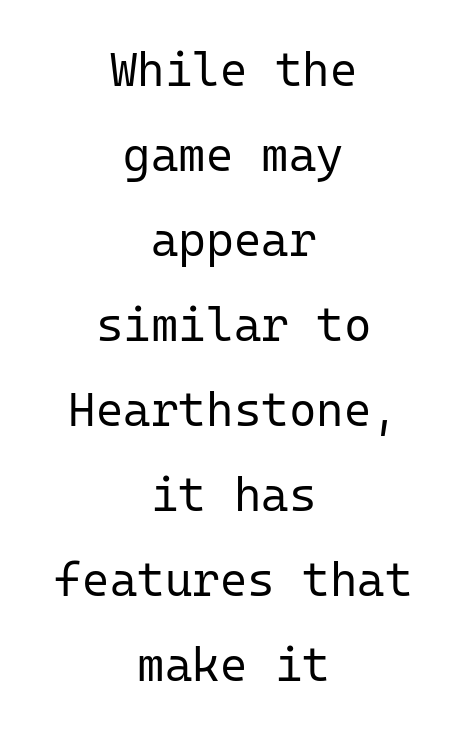
These lines are rendered in a fixed-pitch font. Every stem runs plumb, perpendicular to the baseline. Which margin do the lines hug? Neither — every line sits in the middle. A light-to-regular cut is what we see here. In terms of letterspacing, this is plain default setting.
